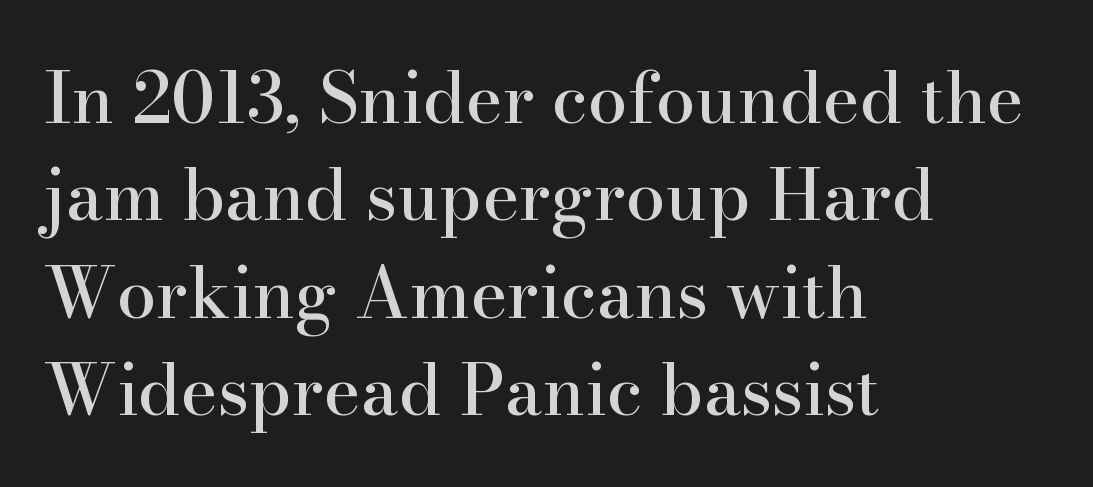
Q: Is the text italic (slanted)? A: No, it is upright.
Q: Is the typeface a serif or a sans-serif typeface? A: Serif.
Q: Is the text underlined? A: No.
Q: How is the paragraph aligned? A: Left-aligned.
Q: Is the spacing between letters normal or unusually wide? A: Normal.
Q: Is the spacing between lines tight, normal or loose? A: Normal.
Q: Width (condensed, normal, or wide)? A: Normal.
Q: Stroke contrast? A: High.
Q: x-height? A: Small.
Q: Monospaced? A: No.
